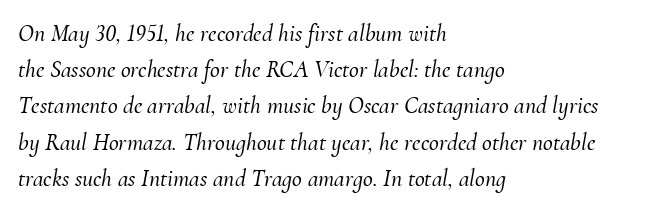
An italicized treatment has been applied to the whole sample. A bare baseline throughout the passage. Standard letterfit; no display-style spreading of the glyphs. All the whitespace from short lines collects on the right. This sample keeps an unexceptional amount of space between lines.
